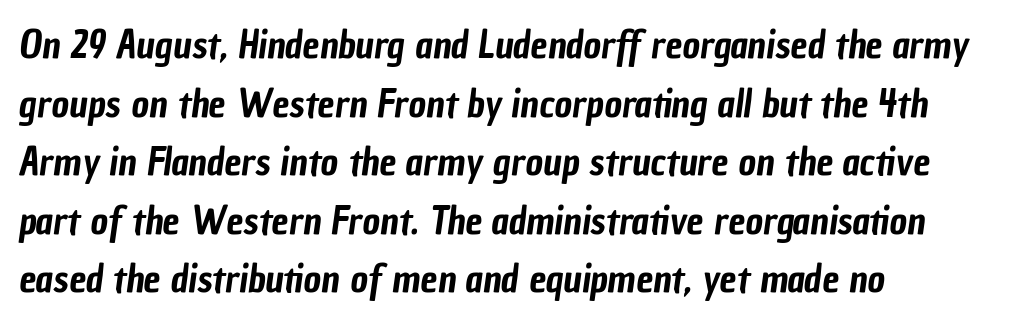
{"serif": "no", "width": "condensed", "stroke_contrast": "low", "x_height": "medium", "monospaced": "no", "underline": "no", "align": "left", "line_spacing": "normal", "line_spacing_ratio": 1.54, "letter_spacing": "normal", "letter_spacing_em": 0.0, "glyph_px": 38}
